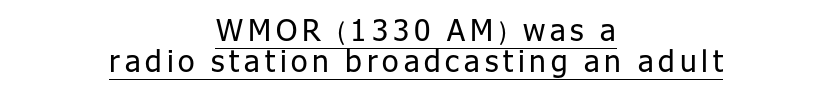
The passage shown stacks its lines with hardly any gap. On a weight scale, this lands at 450 or below. Typeset on center — no edge is straight. Stroke terminals: plain, sans-serif. Character widths vary here, with narrow letters taking less room than wide ones. Does the lettering tilt? It doesn't — this is upright.
